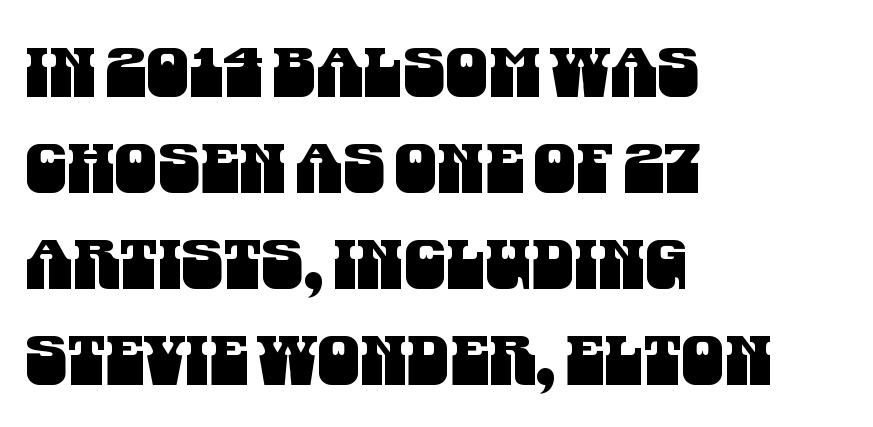
The image shows 68 px condensed sans-serif type; set left-aligned, normal line spacing (1.41x), normal letter spacing, not underlined; medium stroke contrast and a large x-height.
